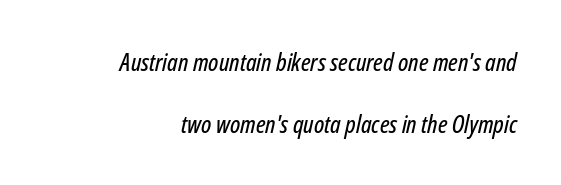
The image shows 25 px text type, italic (leaning right); set right-aligned, loose line spacing (2.48x), normal letter spacing, not underlined.
